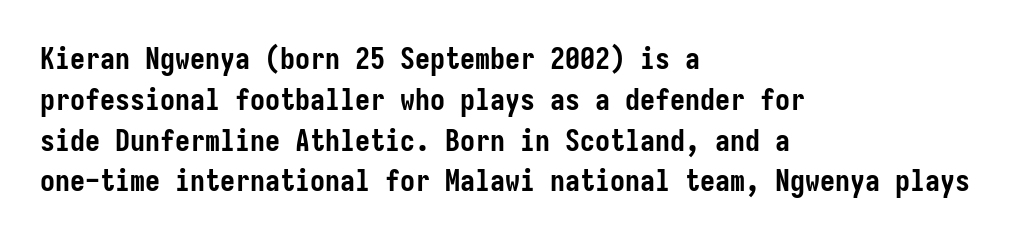
The image shows 30 px semibold, condensed sans-serif type, upright; set left-aligned, normal line spacing (1.36x), normal letter spacing, not underlined; low stroke contrast and a medium x-height.
